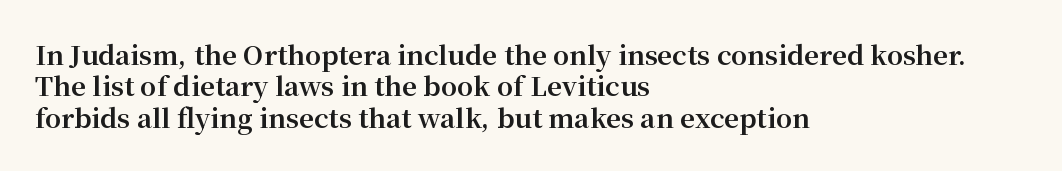
The image shows 26 px bold type, upright; set left-aligned, line spacing 1.21x, normal letter spacing, not underlined.
